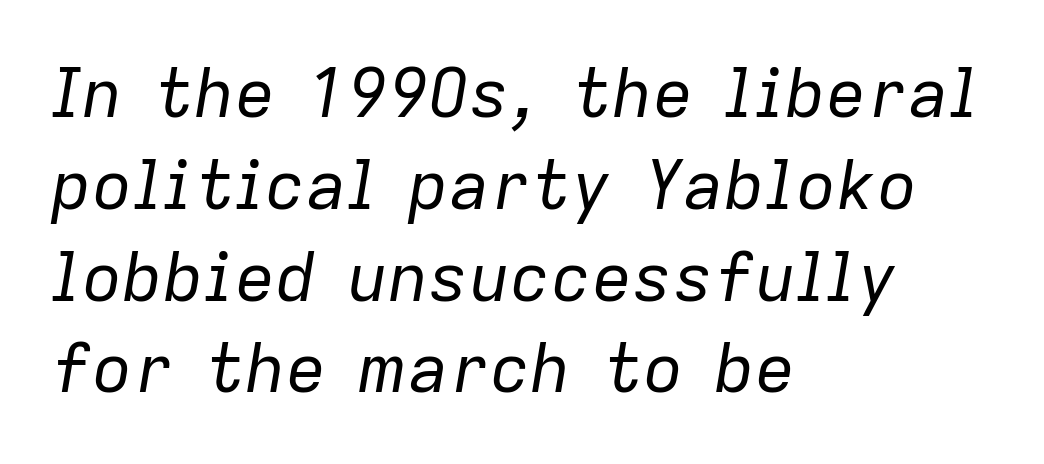
Q: Is the text bold? A: No.
Q: Is the text italic (slanted)? A: Yes, it leans right by about 9 degrees.
Q: Is the text underlined? A: No.
Q: How is the paragraph aligned? A: Left-aligned.
Q: Is the spacing between letters normal or unusually wide? A: Normal.
Q: Is the spacing between lines tight, normal or loose? A: Normal.
Q: Width (condensed, normal, or wide)? A: Normal.
Q: Stroke contrast? A: Low.
Q: x-height? A: Medium.
Q: Monospaced? A: No.
